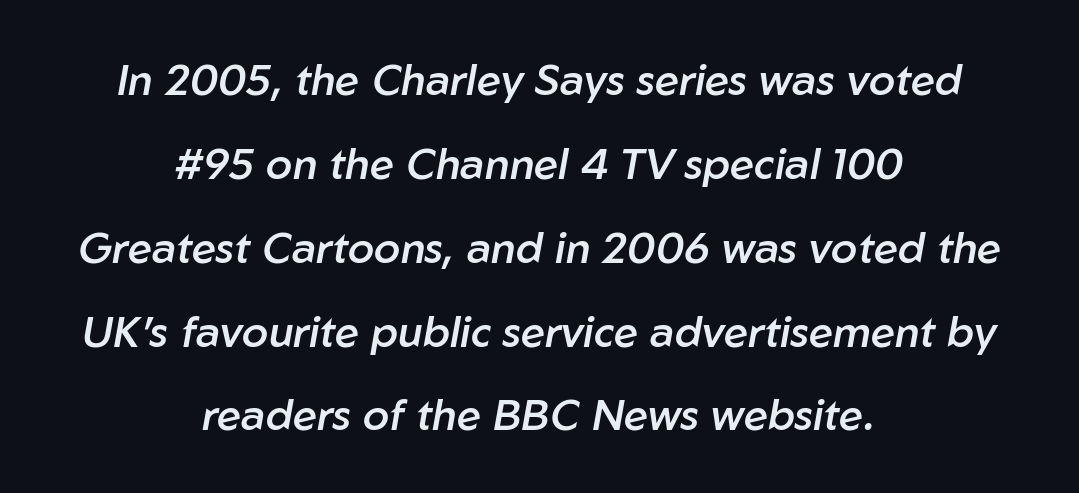
The image shows 43 px semibold type, italic (leaning right); set centered, loose line spacing (1.95x), normal letter spacing, not underlined; low stroke contrast and a medium x-height.
